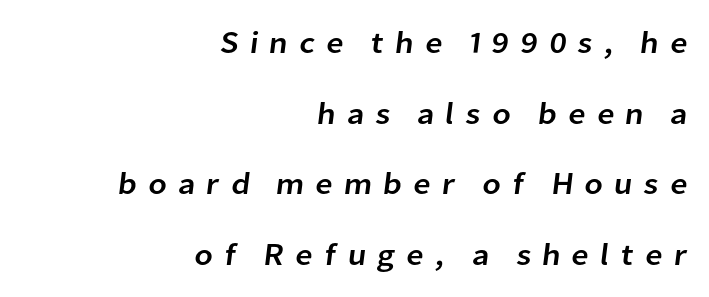
Q: Is the typeface a serif or a sans-serif typeface? A: Sans-serif.
Q: Is the text underlined? A: No.
Q: How is the paragraph aligned? A: Right-aligned.
Q: Is the spacing between letters normal or unusually wide? A: Unusually wide.
Q: Is the spacing between lines tight, normal or loose? A: Loose.
Q: Width (condensed, normal, or wide)? A: Normal.
Q: Stroke contrast? A: Low.
Q: x-height? A: Medium.
Q: Monospaced? A: No.
